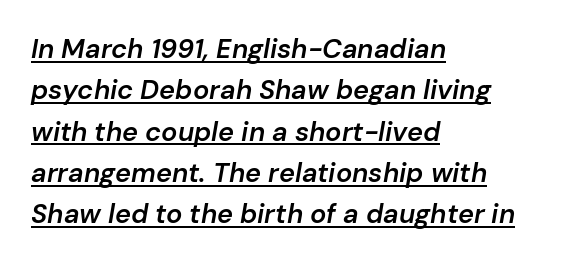
Q: Is the text bold? A: Semi-bold.
Q: Is the text italic (slanted)? A: Yes, it leans right by about 10 degrees.
Q: Is the text underlined? A: Yes.
Q: How is the paragraph aligned? A: Left-aligned.
Q: Is the spacing between letters normal or unusually wide? A: Normal.
Q: Is the spacing between lines tight, normal or loose? A: Normal.
